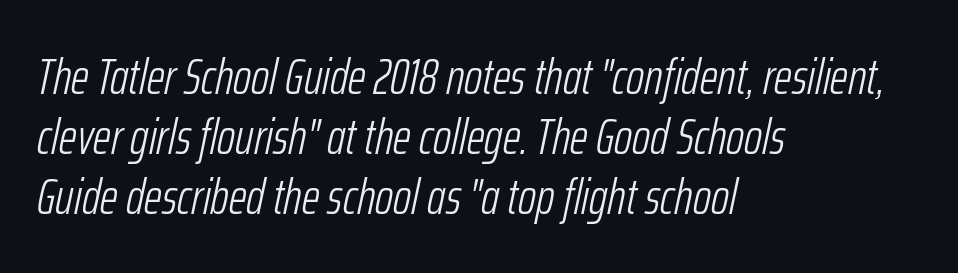
Has an underline been added? It has not. The letters sit at their default tracking, neither squeezed nor spread. The typeface has the unassuming heft of standard copy or less. The passage shown leans; its letterforms are oblique. You could not count columns in this text — the font is proportionally spaced.
